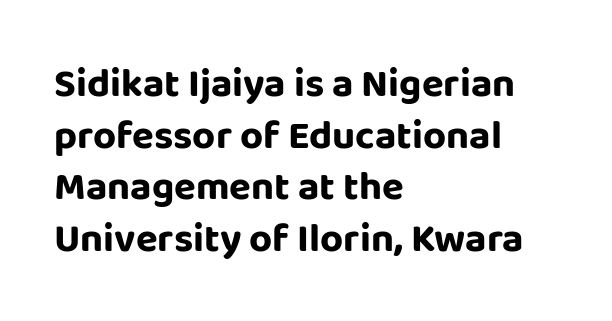
The image shows 40 px bold sans-serif type, upright; set left-aligned, normal line spacing (1.29x), normal letter spacing, not underlined; low stroke contrast and a large x-height.
